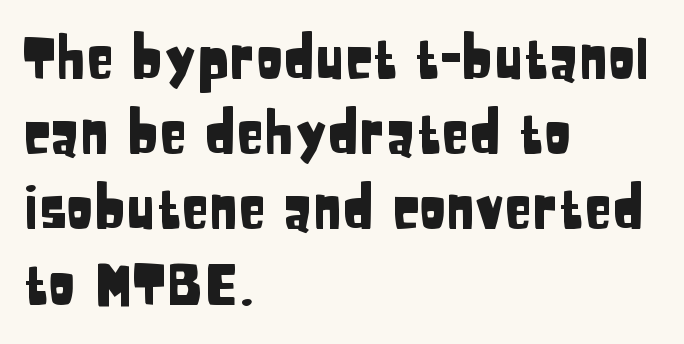
Letters rest on an invisible, unmarked baseline. Posture: straight, roman, zero tilt. How would I describe the line gaps? Plain and ordinary. Note: no serifs on the glyphs. A classic flush-left, rag-right setting is used for this passage.
